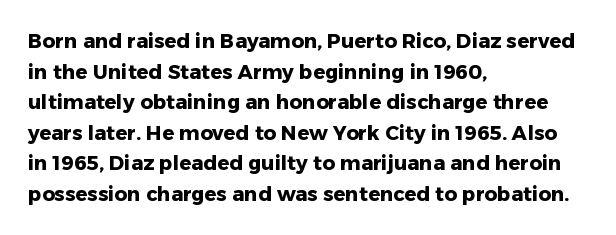
Q: Is the text bold? A: Yes.
Q: Is the text italic (slanted)? A: No, it is upright.
Q: Is the text underlined? A: No.
Q: How is the paragraph aligned? A: Left-aligned.
Q: Is the spacing between letters normal or unusually wide? A: Normal.
Q: Is the spacing between lines tight, normal or loose? A: Normal.
